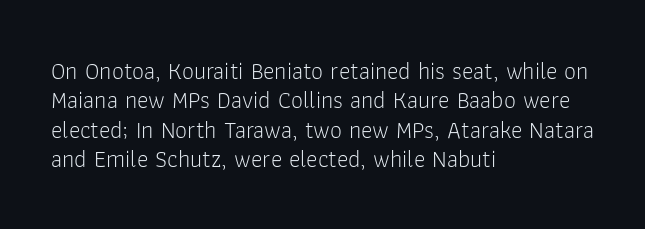
Q: Is the text bold? A: No.
Q: Is the text italic (slanted)? A: No, it is upright.
Q: Is the text underlined? A: No.
Q: How is the paragraph aligned? A: Left-aligned.
Q: Is the spacing between letters normal or unusually wide? A: Normal.
